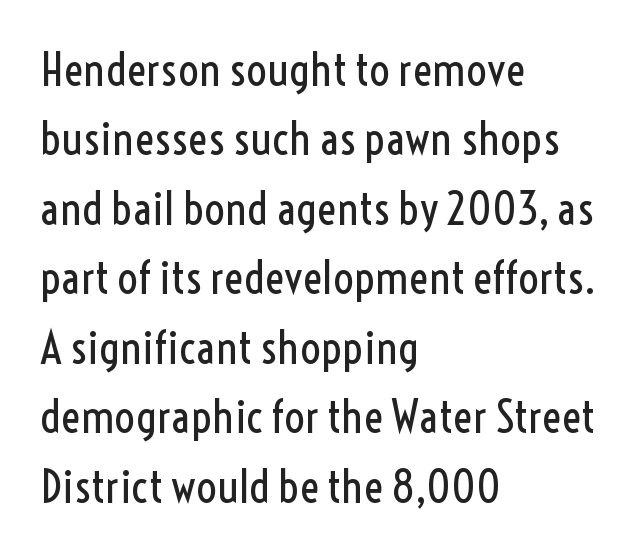
Q: Is the text bold? A: No.
Q: Is the text italic (slanted)? A: No, it is upright.
Q: Is the typeface a serif or a sans-serif typeface? A: Sans-serif.
Q: Is the text underlined? A: No.
Q: How is the paragraph aligned? A: Left-aligned.
Q: Is the spacing between letters normal or unusually wide? A: Normal.
Q: Is the spacing between lines tight, normal or loose? A: Normal.
Q: Width (condensed, normal, or wide)? A: Condensed.
Q: x-height? A: Medium.
Q: Monospaced? A: No.
